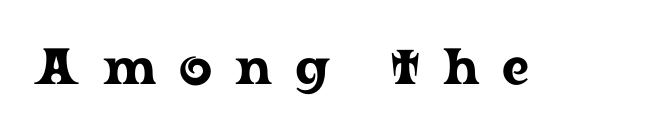
{"serif": "yes", "italic": "no", "width": "wide", "stroke_contrast": "low", "x_height": "medium", "monospaced": "no", "underline": "no", "letter_spacing": "wide", "letter_spacing_em": 0.45, "glyph_px": 51}
